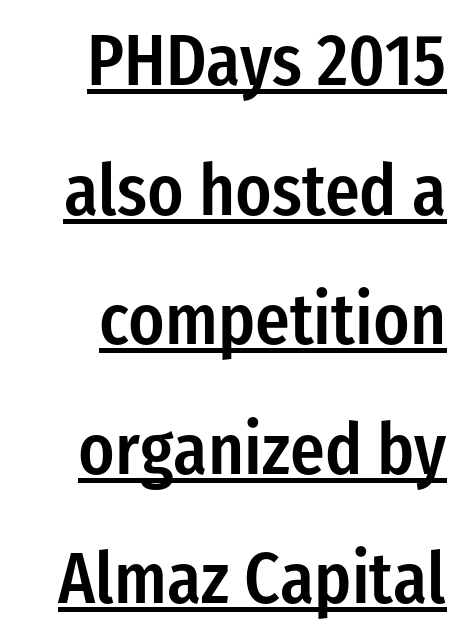
Each line of the rendering has a horizontal stroke beneath the glyphs. Layout note: lines flush right. The face used here is a sans, in the tradition of grotesques and geometrics. In terms of letterspacing, this is plain default setting. Upright lettering throughout.
